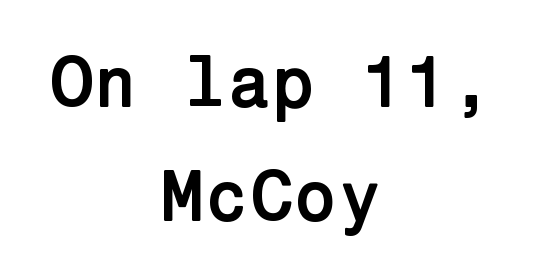
{"serif": "no", "italic": "no", "bold": "yes", "weight": "semibold", "width": "normal", "stroke_contrast": "low", "x_height": "medium", "underline": "no", "align": "center", "line_spacing": "normal", "line_spacing_ratio": 1.59, "letter_spacing": "normal", "letter_spacing_em": 0.0, "glyph_px": 72}
